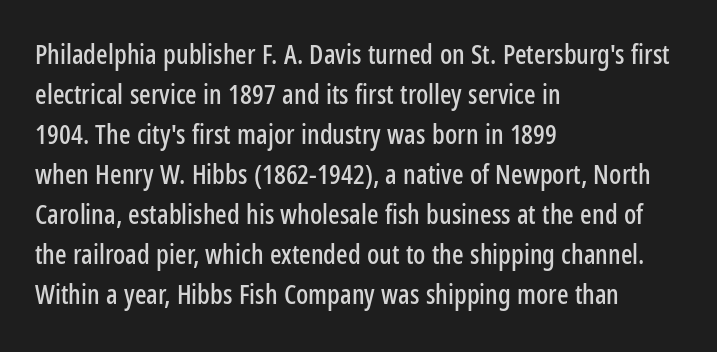
Regular leading. The zone under the glyphs is completely vacant. Italic? Not at all — the glyphs are vertical. A typesetter would call this zero additional tracking. Leftover space on each line is placed entirely after the last word.
